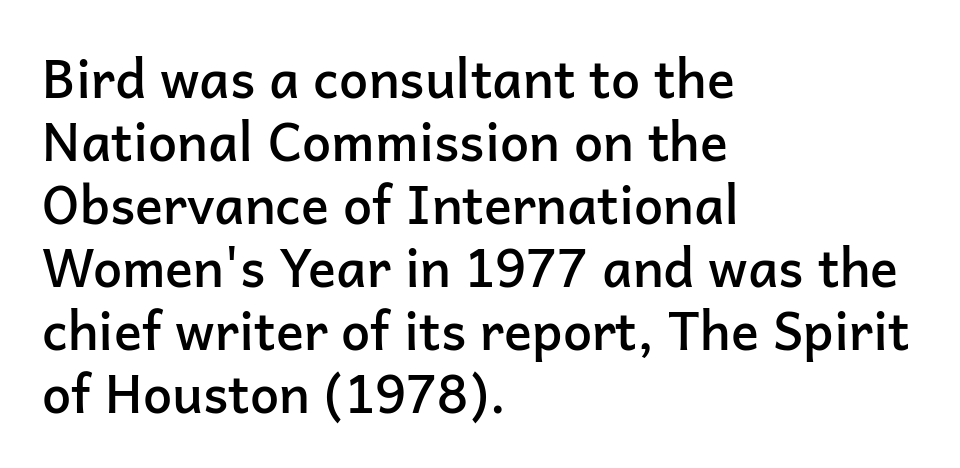
Q: Is the text bold? A: Semi-bold.
Q: Is the text italic (slanted)? A: No, it is upright.
Q: Is the typeface a serif or a sans-serif typeface? A: Sans-serif.
Q: Is the text underlined? A: No.
Q: How is the paragraph aligned? A: Left-aligned.
Q: Is the spacing between letters normal or unusually wide? A: Normal.
Q: Width (condensed, normal, or wide)? A: Normal.
Q: Stroke contrast? A: Low.
Q: x-height? A: Medium.
Q: Monospaced? A: No.
